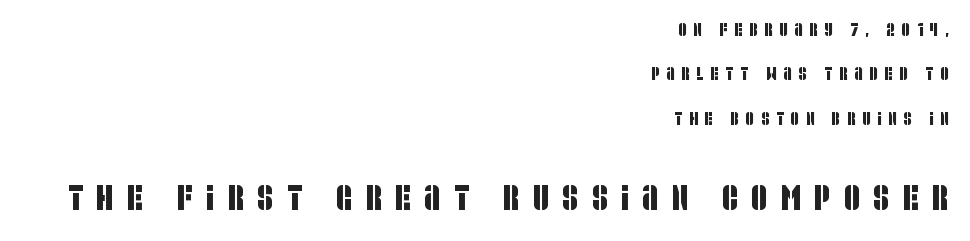
Q: Is the typeface a serif or a sans-serif typeface? A: Sans-serif.
Q: Is the text underlined? A: No.
Q: How is the paragraph aligned? A: Right-aligned.
Q: Is the spacing between letters normal or unusually wide? A: Unusually wide.
Q: Is the spacing between lines tight, normal or loose? A: Loose.
Q: Which block of text is set in a larger size, the first (top) or the second (bottom)? A: The second (bottom) one.
Q: Width (condensed, normal, or wide)? A: Condensed.
Q: Stroke contrast? A: Low.
Q: x-height? A: Large.
Q: Monospaced? A: No.
